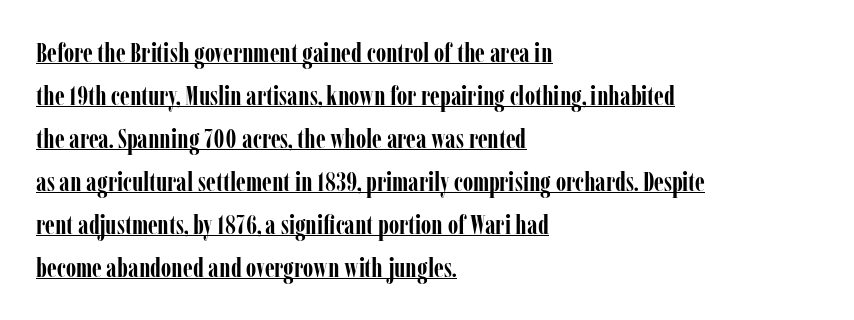
{"italic": "no", "bold": "yes", "underline": "yes", "align": "left", "line_spacing": "normal", "line_spacing_ratio": 1.59, "letter_spacing": "normal", "letter_spacing_em": 0.0, "glyph_px": 27}
